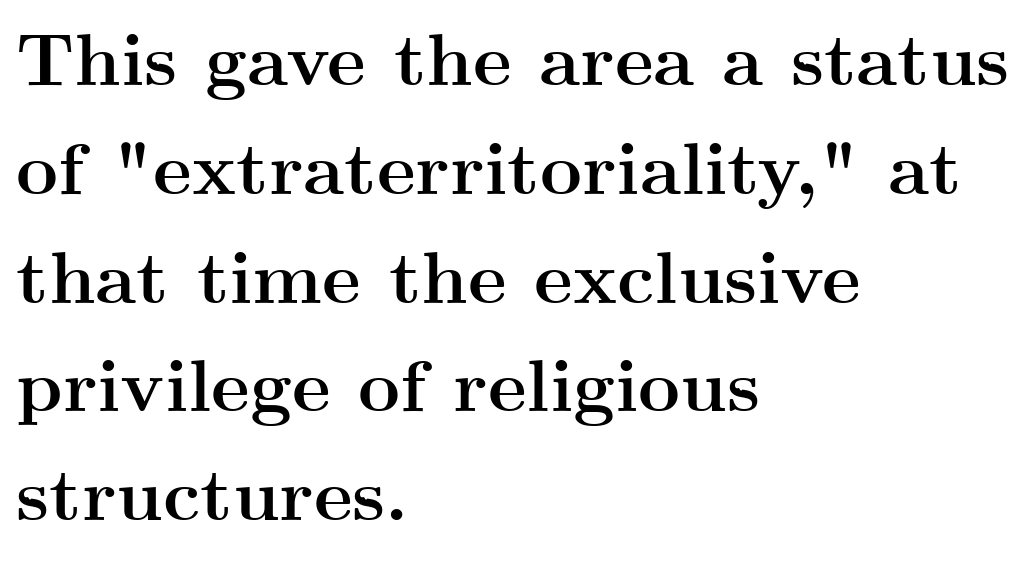
The image shows 73 px semibold, wide serif type, upright; set left-aligned, normal line spacing (1.49x), normal letter spacing, not underlined; medium stroke contrast and a small x-height.
